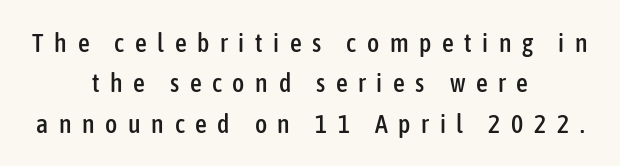
Honestly, the letter spacing is so wide it's the main thing you notice. Visually the block forms a symmetrical silhouette, jagged on both flanks. The area under the type is left untouched. The specimen reads as upright at a glance.
